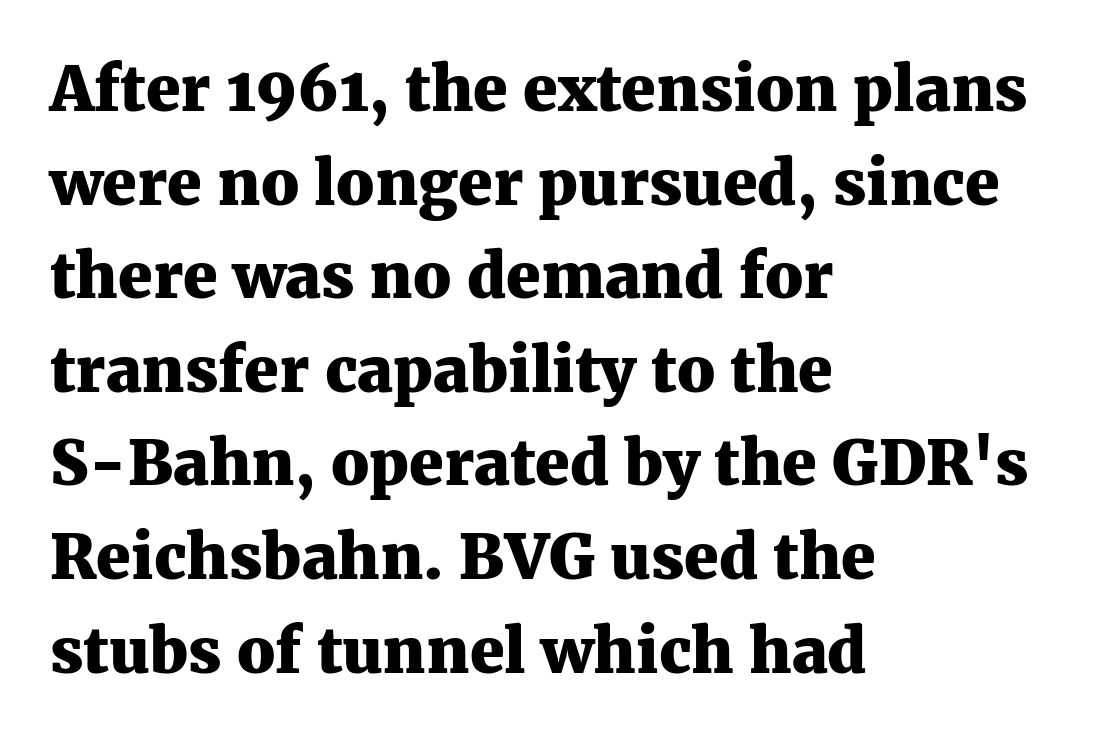
You can tell it's not italic because the verticals are truly vertical. This is heavy type, rendered in bold. The block of text has a typical density, with ordinary space between rows. In CSS terms this would be text-align: left. Standard letterfit; no display-style spreading of the glyphs.
